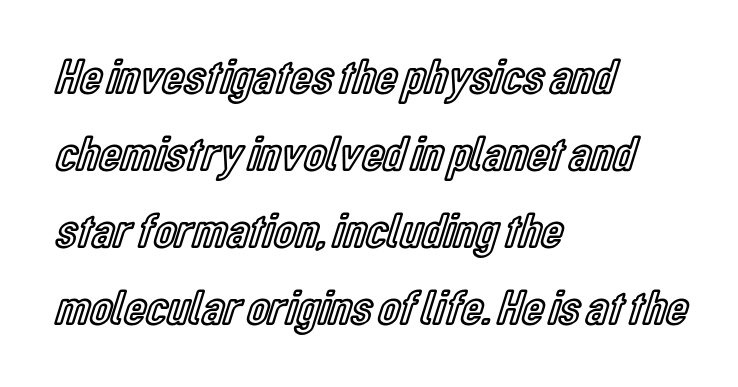
This rendering leaves character spacing at its baseline value. Quick note: underline off. Leading: standard.
